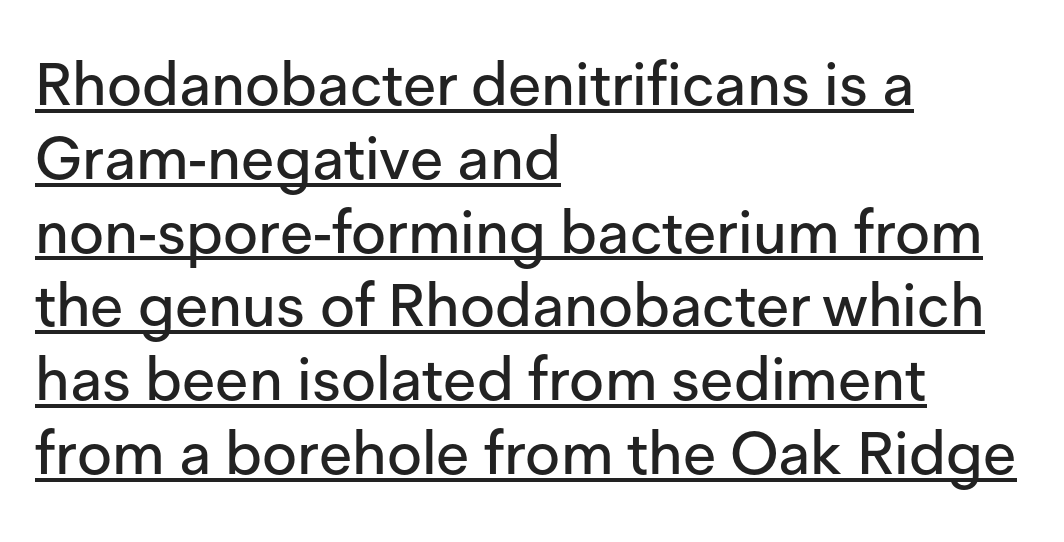
The image shows 60 px sans-serif type, upright; set left-aligned, line spacing 1.23x, normal letter spacing, underlined; low stroke contrast and a medium x-height.
